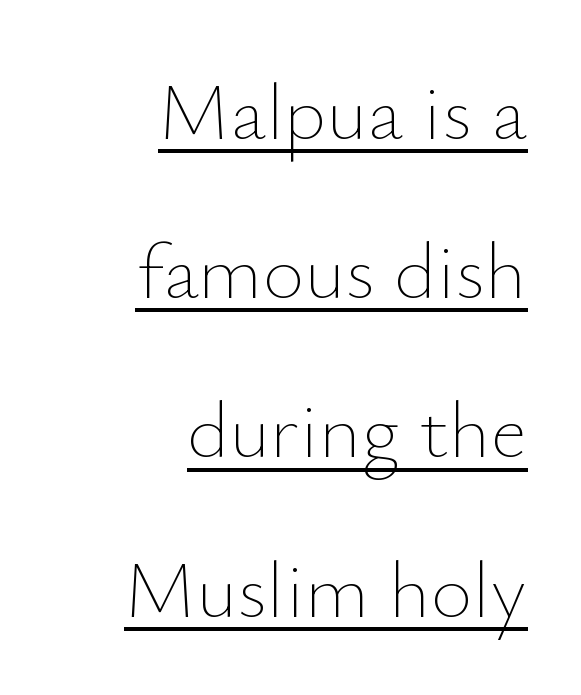
Q: Is the text bold? A: No.
Q: Is the text italic (slanted)? A: No, it is upright.
Q: Is the text underlined? A: Yes.
Q: How is the paragraph aligned? A: Right-aligned.
Q: Is the spacing between letters normal or unusually wide? A: Normal.
Q: Is the spacing between lines tight, normal or loose? A: Loose.
Q: Width (condensed, normal, or wide)? A: Normal.
Q: Stroke contrast? A: Low.
Q: x-height? A: Small.
Q: Monospaced? A: No.
